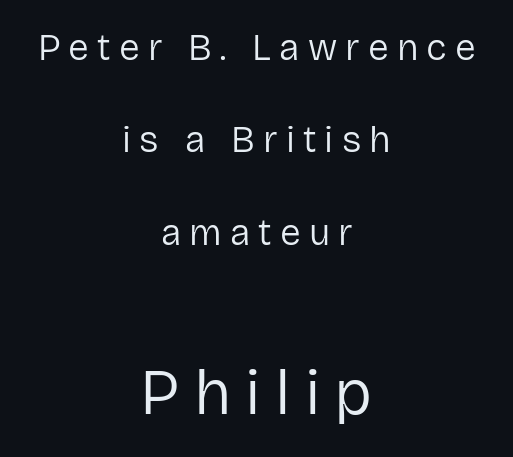
The image shows 64 px regular-weight sans-serif type, upright; set centered, loose line spacing (2.5x), unusually wide letter spacing (+0.22 em), not underlined; the second (bottom) block is 1.73x larger; low stroke contrast and a medium x-height.
